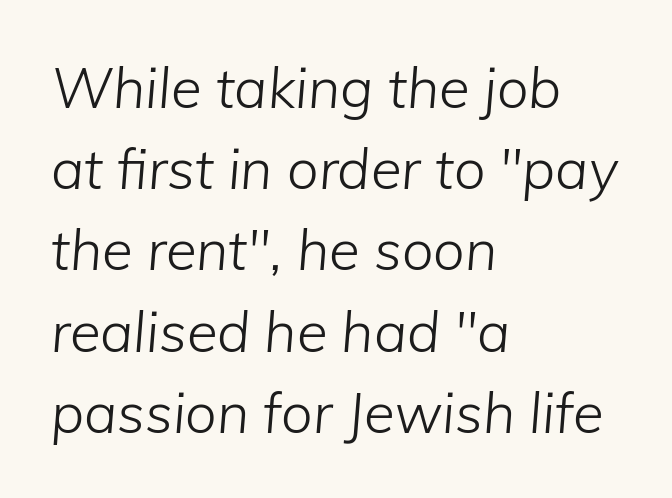
Q: Is the text bold? A: No.
Q: Is the text italic (slanted)? A: Yes, it leans right by about 5 degrees.
Q: Is the text underlined? A: No.
Q: How is the paragraph aligned? A: Left-aligned.
Q: Is the spacing between letters normal or unusually wide? A: Normal.
Q: Is the spacing between lines tight, normal or loose? A: Normal.
Q: Width (condensed, normal, or wide)? A: Normal.
Q: Stroke contrast? A: Low.
Q: x-height? A: Medium.
Q: Monospaced? A: No.
